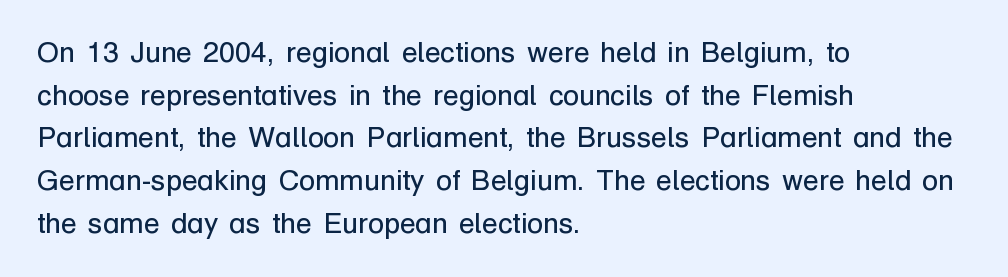
{"serif": "no", "italic": "no", "bold": "no", "weight": "regular", "width": "normal", "stroke_contrast": "low", "x_height": "medium", "monospaced": "no", "underline": "no", "align": "left", "line_spacing": "normal", "line_spacing_ratio": 1.47, "letter_spacing": "normal", "letter_spacing_em": 0.0, "glyph_px": 29}
